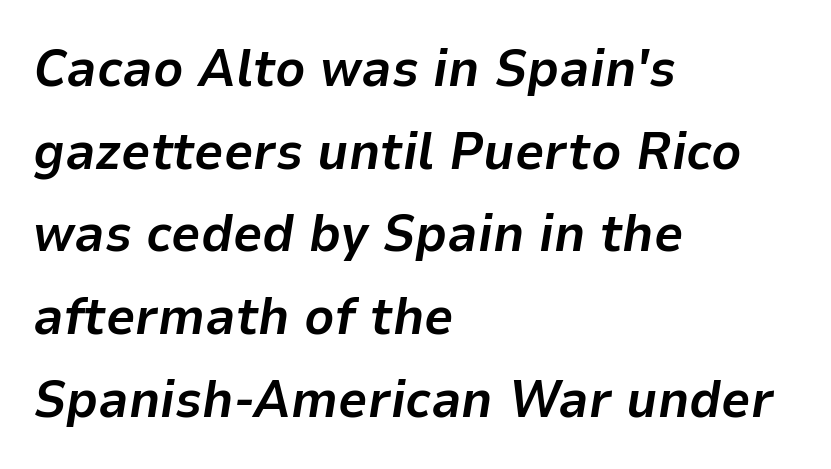
{"italic": "yes", "lean": "right", "slant_degrees": 9, "bold": "yes", "weight": "bold", "width": "normal", "stroke_contrast": "low", "x_height": "medium", "monospaced": "no", "underline": "no", "align": "left", "line_spacing": "normal", "line_spacing_ratio": 1.59, "letter_spacing": "normal", "letter_spacing_em": 0.0, "glyph_px": 52}
